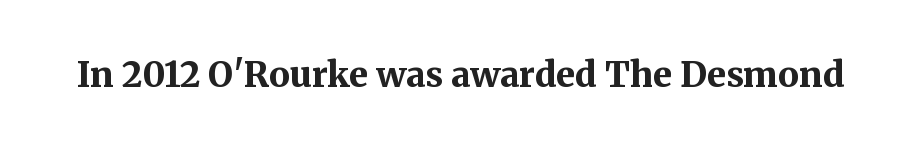
The image shows 35 px bold serif type, upright; set normal letter spacing, not underlined; medium stroke contrast and a medium x-height.
